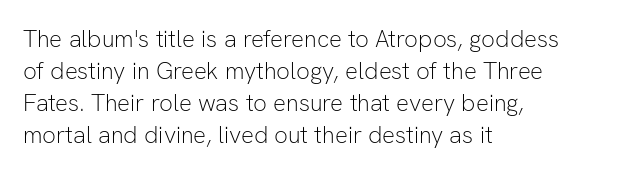
The strip under each line holds only bare page. You could call the tracking neutral — neither tight nor loose. Where is the straight margin? On the left. Upright lettering throughout. The weight tops out at a normal text grade.
